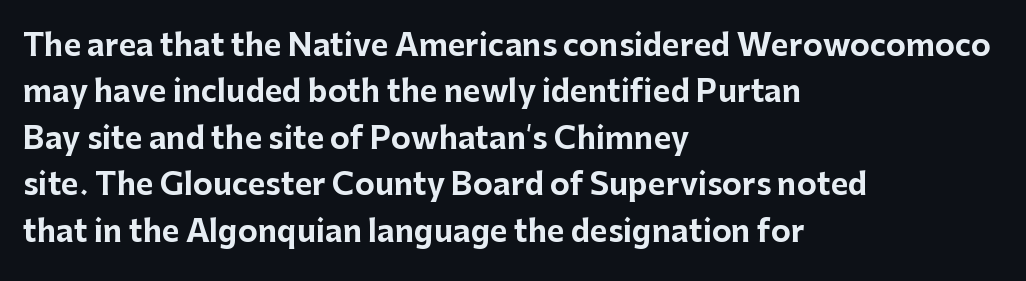
Underline: absent. Heavy, bold letterforms. The text was rendered using a sans face with plain stroke endings. The gaps between neighbouring characters are ordinary and unremarkable. The face used here is proportionally spaced, like ordinary book or web type. Ascenders rise straight up at ninety degrees.
